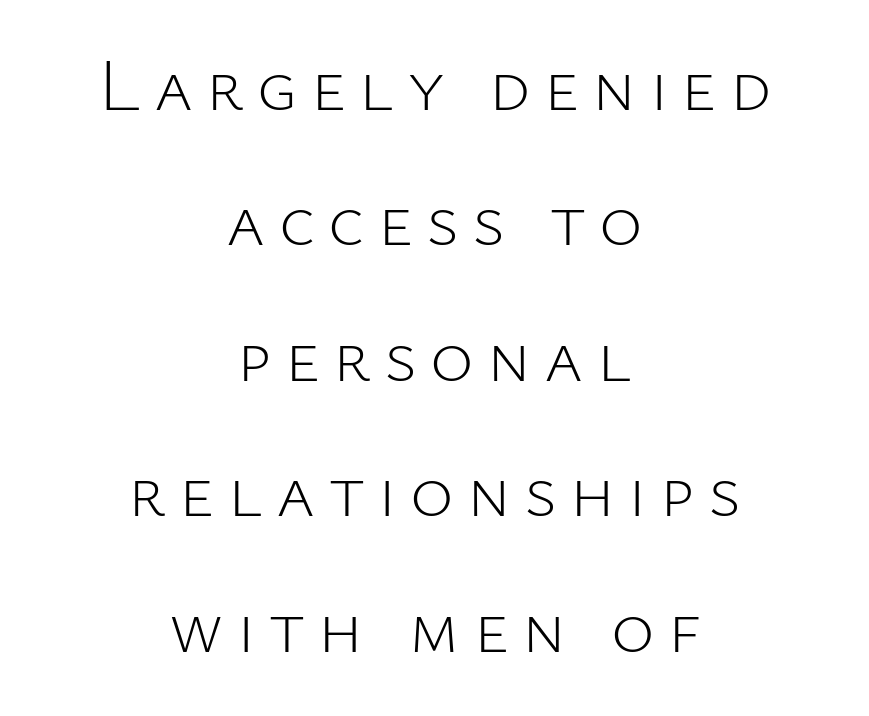
{"serif": "no", "italic": "no", "bold": "no", "weight": "light", "width": "normal", "stroke_contrast": "low", "x_height": "medium", "monospaced": "no", "underline": "no", "align": "center", "line_spacing_ratio": 1.83, "glyph_px": 74}
